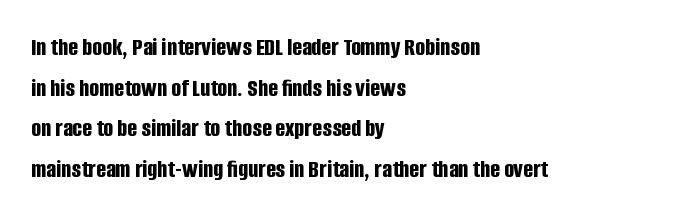
The image shows 26 px bold type, upright; set left-aligned, normal line spacing (1.56x), normal letter spacing, not underlined.
